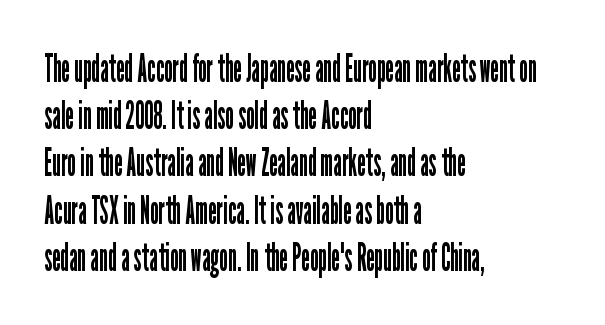
The image shows 39 px regular-weight, condensed sans-serif type, upright; set left-aligned, line spacing 1.21x, normal letter spacing, not underlined; low stroke contrast and a medium x-height.
